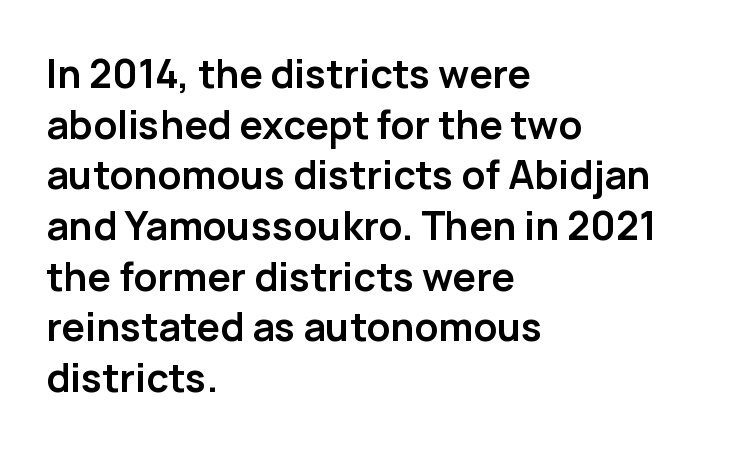
{"serif": "no", "italic": "no", "bold": "yes", "weight": "semibold", "width": "normal", "stroke_contrast": "low", "x_height": "medium", "monospaced": "no", "underline": "no", "align": "left", "line_spacing": "normal", "line_spacing_ratio": 1.3, "letter_spacing": "normal", "letter_spacing_em": 0.0, "glyph_px": 39}
